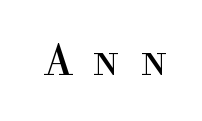
{"serif": "yes", "italic": "no", "bold": "no", "weight": "regular", "width": "normal", "x_height": "medium", "monospaced": "no", "underline": "no", "letter_spacing": "wide", "letter_spacing_em": 0.49, "glyph_px": 43}
